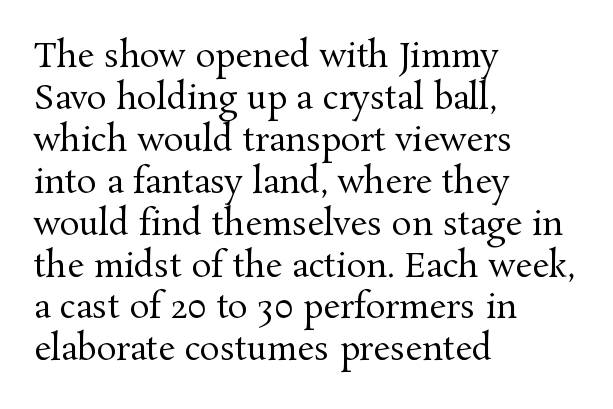
This is the regular roman posture of the typeface. A clean baseline with only descenders dipping below it. Letterform terminals end in serifs throughout the passage. This sample has the flowing, uneven cadence of proportional lettering. Rows of type keep a routine distance in the vertical direction.
